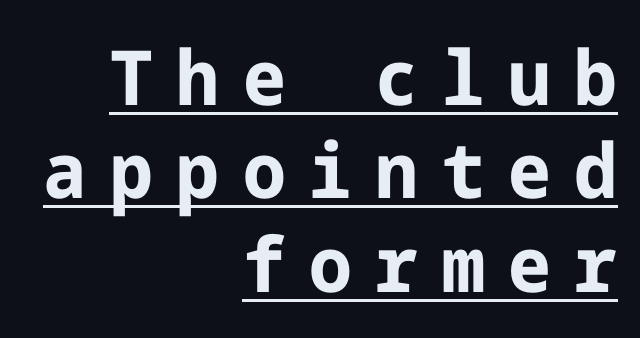
Q: Is the text bold? A: Yes.
Q: Is the text italic (slanted)? A: No, it is upright.
Q: Is the typeface a serif or a sans-serif typeface? A: Sans-serif.
Q: Is the text underlined? A: Yes.
Q: How is the paragraph aligned? A: Right-aligned.
Q: Is the spacing between letters normal or unusually wide? A: Unusually wide.
Q: Width (condensed, normal, or wide)? A: Normal.
Q: Stroke contrast? A: Low.
Q: x-height? A: Medium.
